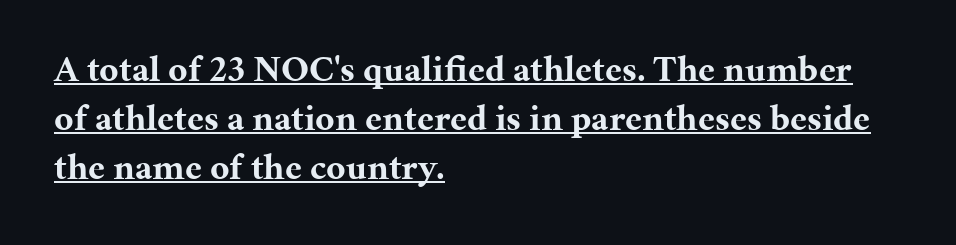
The image shows 37 px bold serif type, upright; set left-aligned, normal line spacing (1.33x), normal letter spacing, underlined; medium stroke contrast and a medium x-height.
